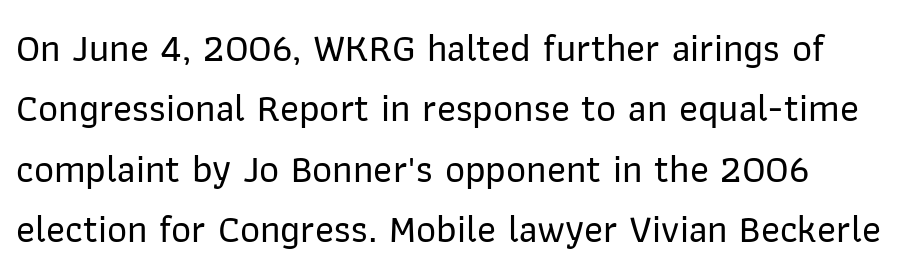
{"serif": "no", "italic": "no", "width": "normal", "stroke_contrast": "low", "x_height": "medium", "monospaced": "no", "underline": "no", "align": "left", "line_spacing": "normal", "line_spacing_ratio": 1.55, "letter_spacing": "normal", "letter_spacing_em": 0.0, "glyph_px": 39}
